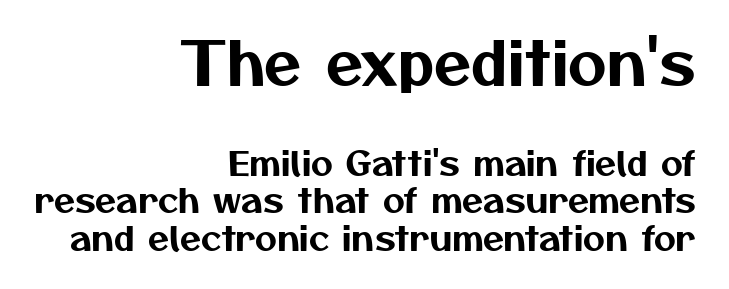
The image shows 60 px sans-serif type; set right-aligned, tight line spacing (1.09x), normal letter spacing, not underlined; the first (top) block is 1.76x larger; medium stroke contrast and a medium x-height.
